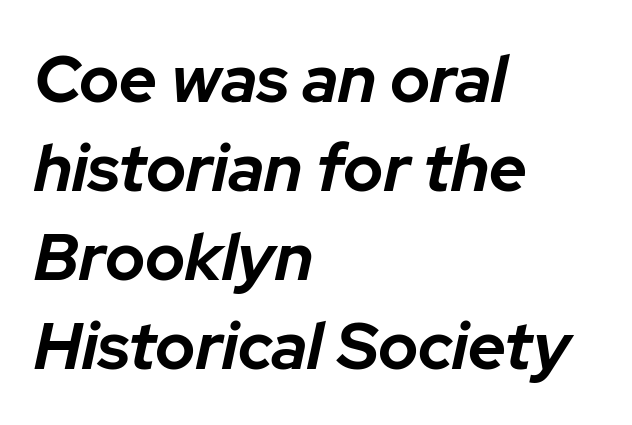
The image shows 66 px bold type, italic (leaning right); set left-aligned, normal line spacing (1.35x), normal letter spacing, not underlined; low stroke contrast and a medium x-height.
